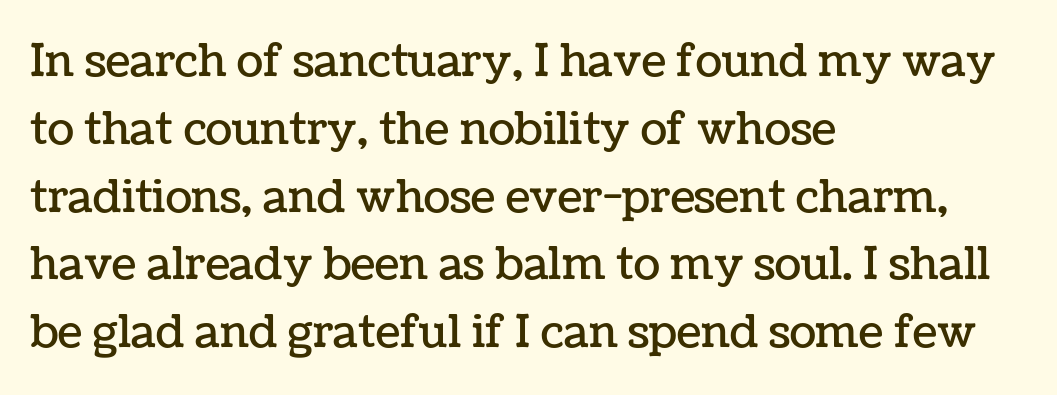
Q: Is the text italic (slanted)? A: No, it is upright.
Q: Is the text underlined? A: No.
Q: How is the paragraph aligned? A: Left-aligned.
Q: Is the spacing between letters normal or unusually wide? A: Normal.
Q: Is the spacing between lines tight, normal or loose? A: Normal.
Q: Width (condensed, normal, or wide)? A: Normal.
Q: Stroke contrast? A: Low.
Q: x-height? A: Medium.
Q: Monospaced? A: No.
